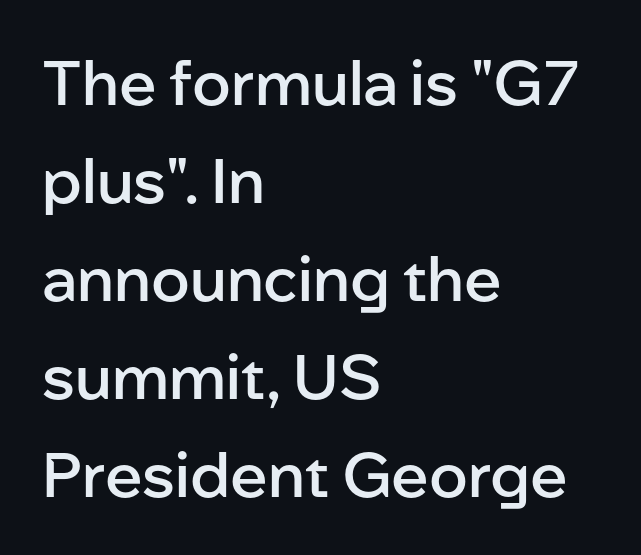
No italicization has been applied; the sample stays upright. Does the copy run flush right? No — it runs flush left. These lines carry some extra weight — a demibold, not a full bold. Each word holds together tightly as a unit, with standard inter-letter gaps. In terms of letterform style, serifs are entirely absent. Check under the words: just untouched page.
